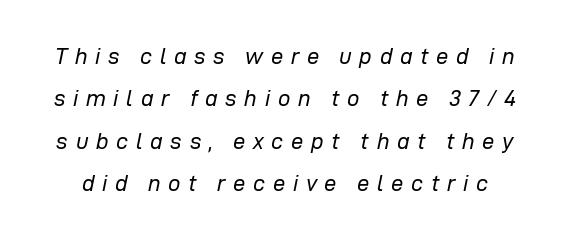
{"italic": "yes", "lean": "right", "slant_degrees": 12, "bold": "no", "underline": "no", "line_spacing": "loose", "line_spacing_ratio": 1.93, "letter_spacing": "wide", "letter_spacing_em": 0.35, "glyph_px": 22}
